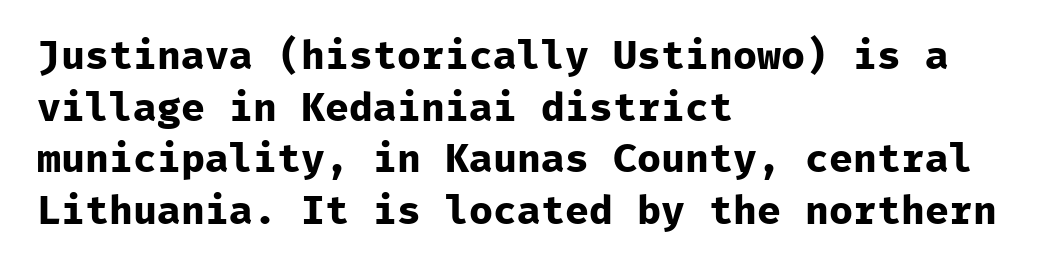
{"serif": "no", "italic": "no", "bold": "yes", "weight": "bold", "width": "normal", "stroke_contrast": "low", "x_height": "medium", "monospaced": "yes", "underline": "no", "align": "left", "line_spacing": "normal", "line_spacing_ratio": 1.29, "letter_spacing": "normal", "letter_spacing_em": 0.0, "glyph_px": 40}
